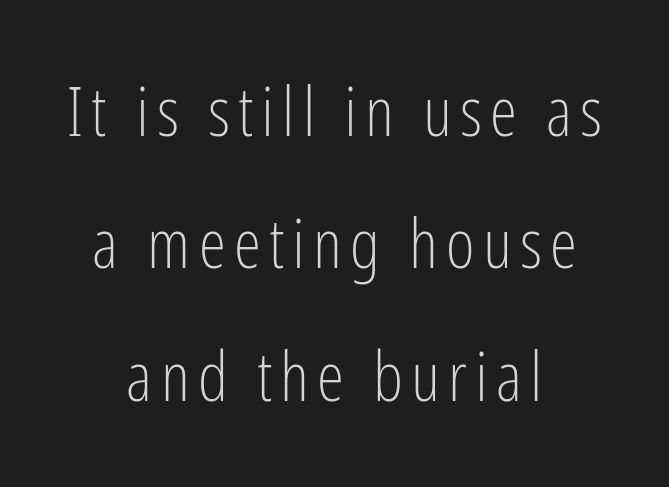
The rendering uses natural spacing where letterforms have individual widths. The setting favours the middle, as headings and verse often do. These lines were composed using upright roman letters. Airy leading. Stems and bowls with no extra thickness — not bold.
